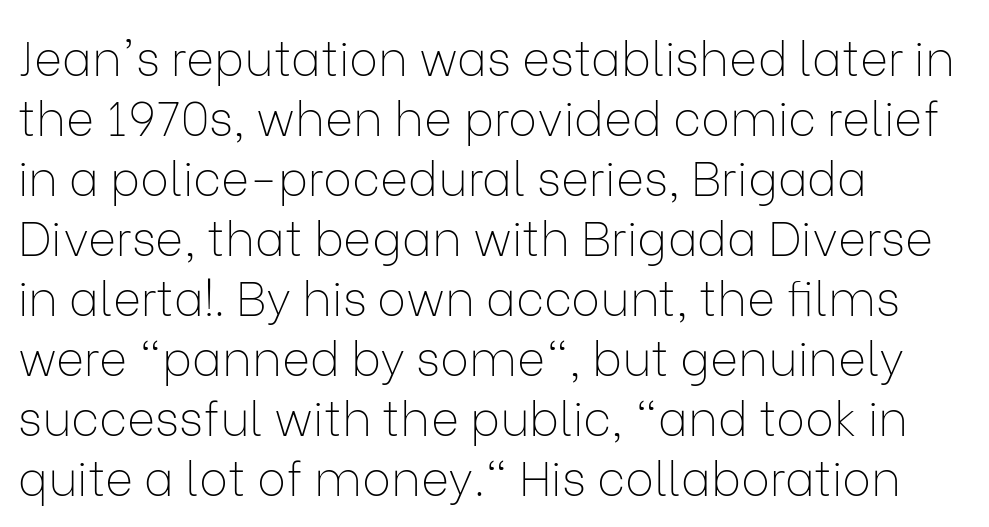
Q: Is the text bold? A: No.
Q: Is the text italic (slanted)? A: No, it is upright.
Q: Is the typeface a serif or a sans-serif typeface? A: Sans-serif.
Q: Is the text underlined? A: No.
Q: How is the paragraph aligned? A: Left-aligned.
Q: Is the spacing between letters normal or unusually wide? A: Normal.
Q: Is the spacing between lines tight, normal or loose? A: Normal.
Q: Width (condensed, normal, or wide)? A: Normal.
Q: Stroke contrast? A: Low.
Q: x-height? A: Medium.
Q: Monospaced? A: No.
